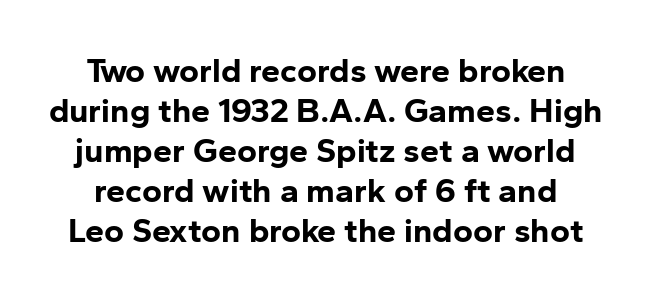
{"serif": "no", "italic": "no", "bold": "yes", "weight": "bold", "width": "normal", "stroke_contrast": "low", "x_height": "medium", "monospaced": "no", "underline": "no", "line_spacing_ratio": 1.18, "letter_spacing": "normal", "letter_spacing_em": 0.0, "glyph_px": 34}
